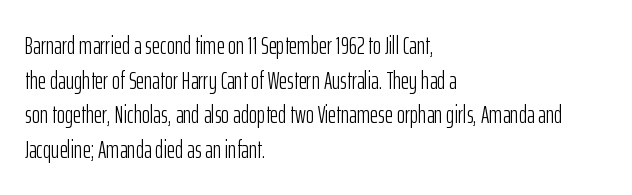
{"italic": "no", "bold": "no", "underline": "no", "align": "left", "line_spacing": "normal", "line_spacing_ratio": 1.39, "letter_spacing": "normal", "letter_spacing_em": 0.0, "glyph_px": 25}
